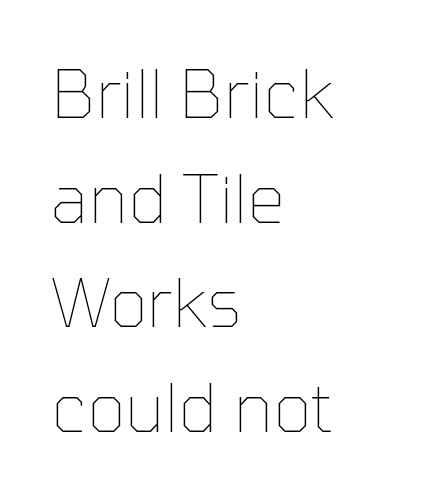
{"italic": "no", "bold": "no", "weight": "thin", "width": "normal", "stroke_contrast": "low", "x_height": "medium", "monospaced": "no", "underline": "no", "align": "left", "line_spacing": "normal", "line_spacing_ratio": 1.56, "letter_spacing": "normal", "letter_spacing_em": 0.0, "glyph_px": 67}
